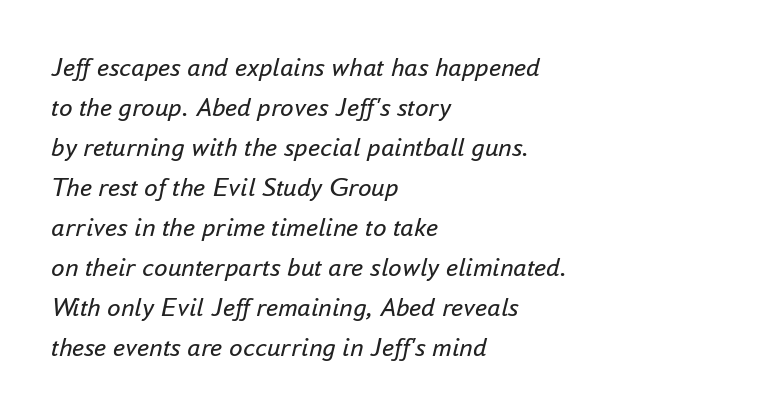
{"italic": "yes", "lean": "right", "slant_degrees": 16, "bold": "no", "underline": "no", "align": "left", "line_spacing": "normal", "line_spacing_ratio": 1.48, "letter_spacing": "normal", "letter_spacing_em": 0.0, "glyph_px": 27}
